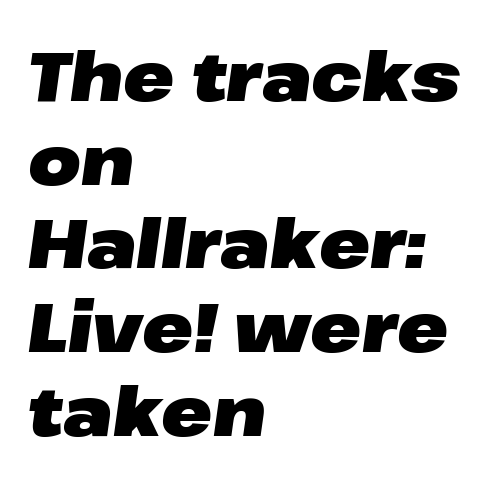
This sample has the flowing, uneven cadence of proportional lettering. Slanted lettering throughout. Layout note: lines flush left. The area under the type is left untouched. Heavy-handed strokes throughout: this text is bold. Look at the tracking — it's just the regular setting, nothing added.
